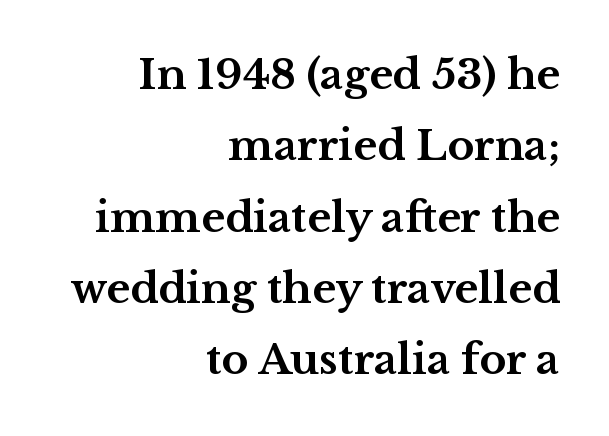
The image shows 41 px bold, wide serif type, upright; set right-aligned, line spacing 1.74x, normal letter spacing, not underlined; medium stroke contrast and a medium x-height.
